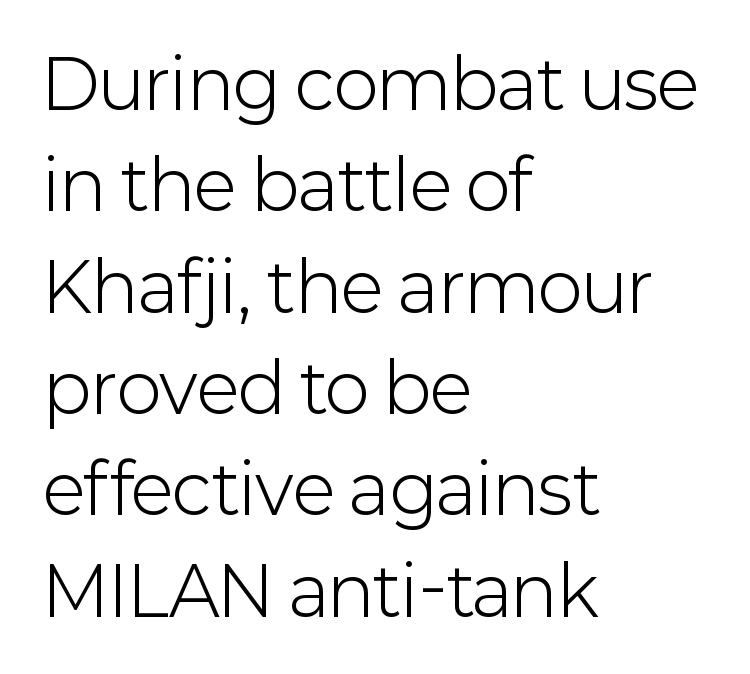
Does the leading feel generous? No, just average. Nope, not italic — everything's standing straight. A typesetter would call this zero additional tracking. The cut favours lightness, reaching ordinary text weight at its darkest.
